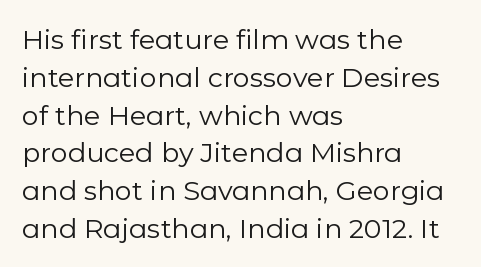
The image shows 27 px text type, upright; set left-aligned, normal line spacing (1.4x), normal letter spacing, not underlined.
